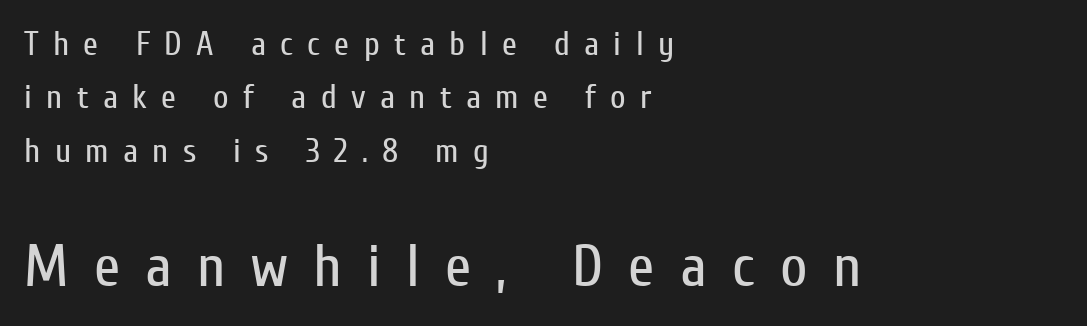
This sample has the flowing, uneven cadence of proportional lettering. In CSS terms this would be text-align: left. The letters look calm and open, with moderate or lighter stems. Size hierarchy here favors the trailing block over the leading one.
